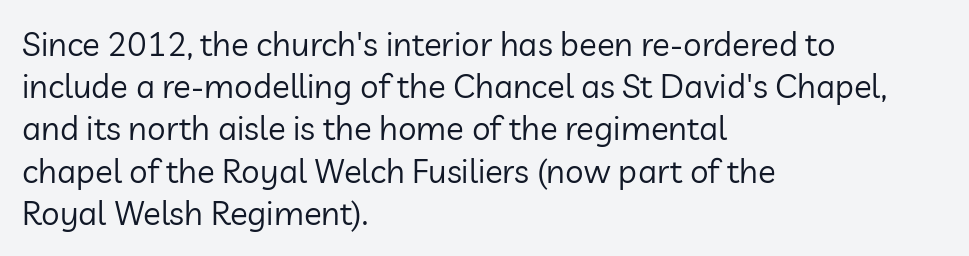
Q: Is the text bold? A: No.
Q: Is the text italic (slanted)? A: No, it is upright.
Q: Is the typeface a serif or a sans-serif typeface? A: Sans-serif.
Q: Is the text underlined? A: No.
Q: How is the paragraph aligned? A: Left-aligned.
Q: Is the spacing between letters normal or unusually wide? A: Normal.
Q: Is the spacing between lines tight, normal or loose? A: Normal.
Q: Width (condensed, normal, or wide)? A: Normal.
Q: Stroke contrast? A: Low.
Q: x-height? A: Medium.
Q: Monospaced? A: No.
